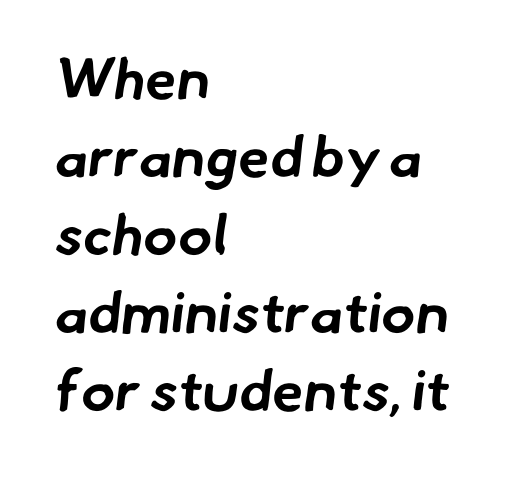
The image shows 57 px bold sans-serif type; set left-aligned, normal line spacing (1.37x), normal letter spacing, not underlined; low stroke contrast and a small x-height.
